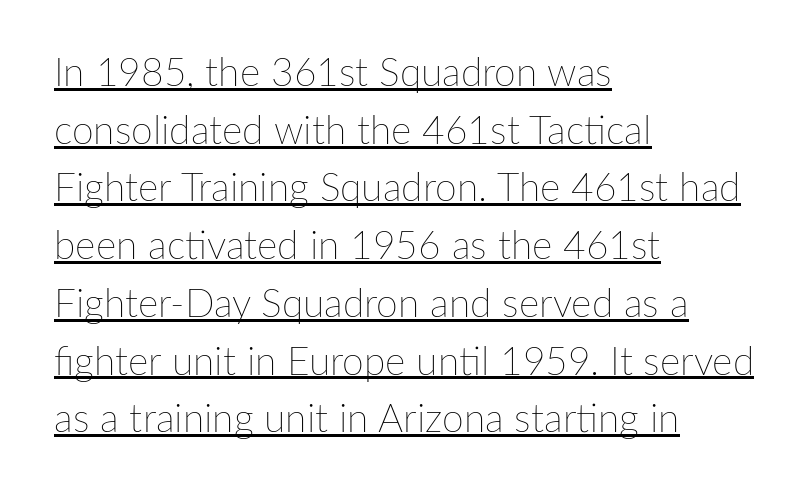
Q: Is the text bold? A: No.
Q: Is the text italic (slanted)? A: No, it is upright.
Q: Is the text underlined? A: Yes.
Q: How is the paragraph aligned? A: Left-aligned.
Q: Is the spacing between letters normal or unusually wide? A: Normal.
Q: Is the spacing between lines tight, normal or loose? A: Normal.
Q: Width (condensed, normal, or wide)? A: Normal.
Q: Stroke contrast? A: Low.
Q: x-height? A: Medium.
Q: Monospaced? A: No.
